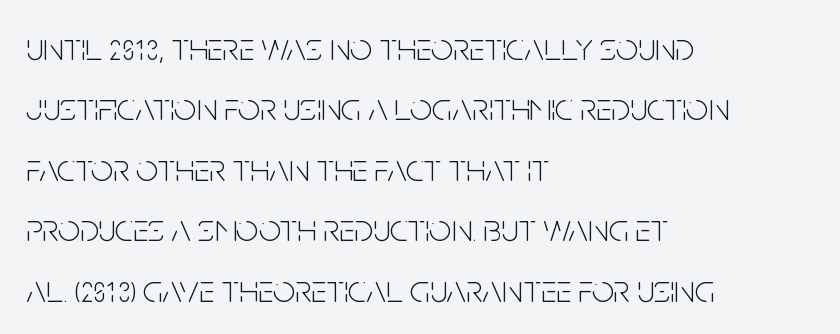
Q: Is the text bold? A: No.
Q: Is the text italic (slanted)? A: No, it is upright.
Q: Is the typeface a serif or a sans-serif typeface? A: Sans-serif.
Q: Is the text underlined? A: No.
Q: How is the paragraph aligned? A: Left-aligned.
Q: Is the spacing between letters normal or unusually wide? A: Normal.
Q: Is the spacing between lines tight, normal or loose? A: Normal.
Q: Width (condensed, normal, or wide)? A: Condensed.
Q: Stroke contrast? A: Low.
Q: x-height? A: Large.
Q: Monospaced? A: No.
